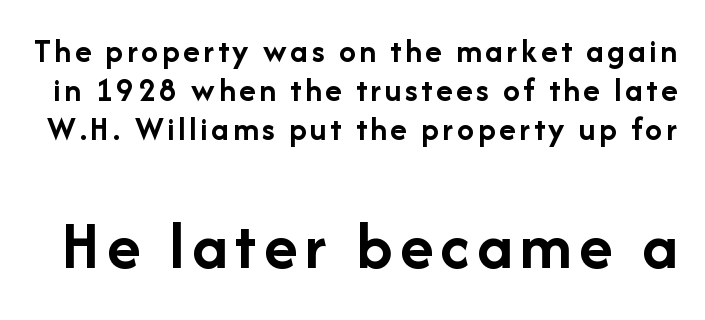
Q: Is the text bold? A: Yes.
Q: Is the text italic (slanted)? A: No, it is upright.
Q: Is the typeface a serif or a sans-serif typeface? A: Sans-serif.
Q: Is the text underlined? A: No.
Q: Is the spacing between lines tight, normal or loose? A: Tight.
Q: Which block of text is set in a larger size, the first (top) or the second (bottom)? A: The second (bottom) one.
Q: Width (condensed, normal, or wide)? A: Normal.
Q: Stroke contrast? A: Low.
Q: x-height? A: Medium.
Q: Monospaced? A: No.
